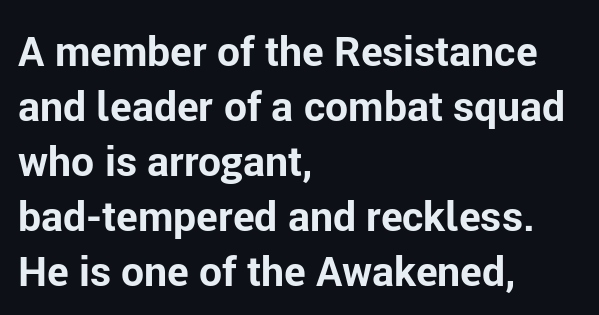
Is the letter spacing exaggerated? No — it looks like the ordinary default. Quick note: underline off. Do the characters align in a grid? No, the font is proportional. The letters stand straight up with perfectly vertical stems. Vertical spacing — default.
